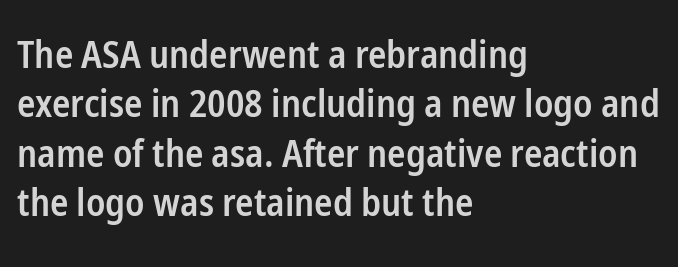
The image shows 38 px semibold, condensed sans-serif type, upright; set left-aligned, normal line spacing (1.3x), normal letter spacing, not underlined; low stroke contrast and a medium x-height.
